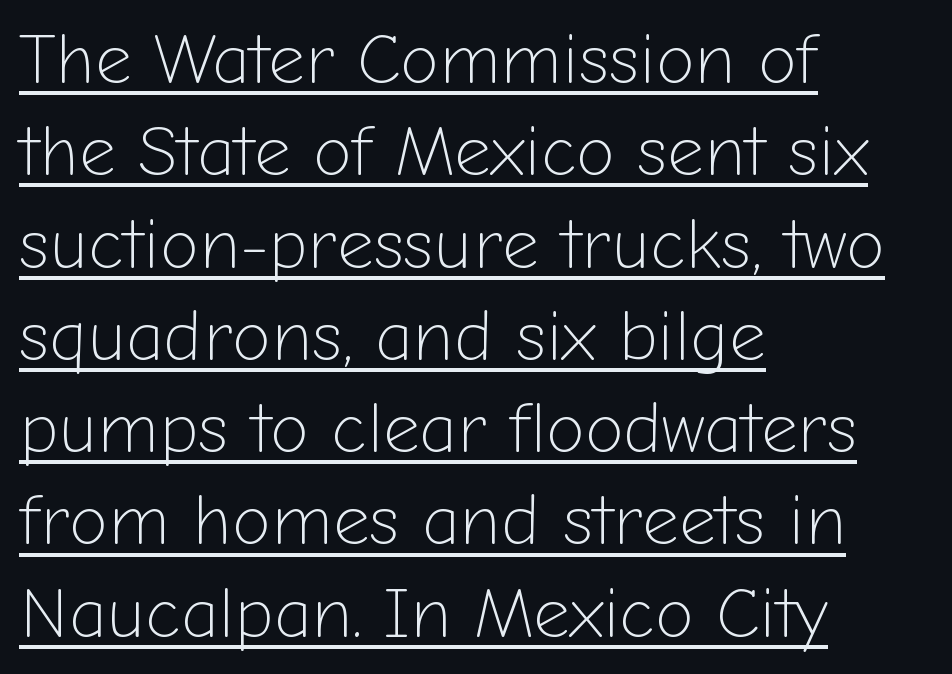
The image shows 71 px light sans-serif type, upright; set left-aligned, normal line spacing (1.3x), normal letter spacing, underlined; low stroke contrast and a medium x-height.
